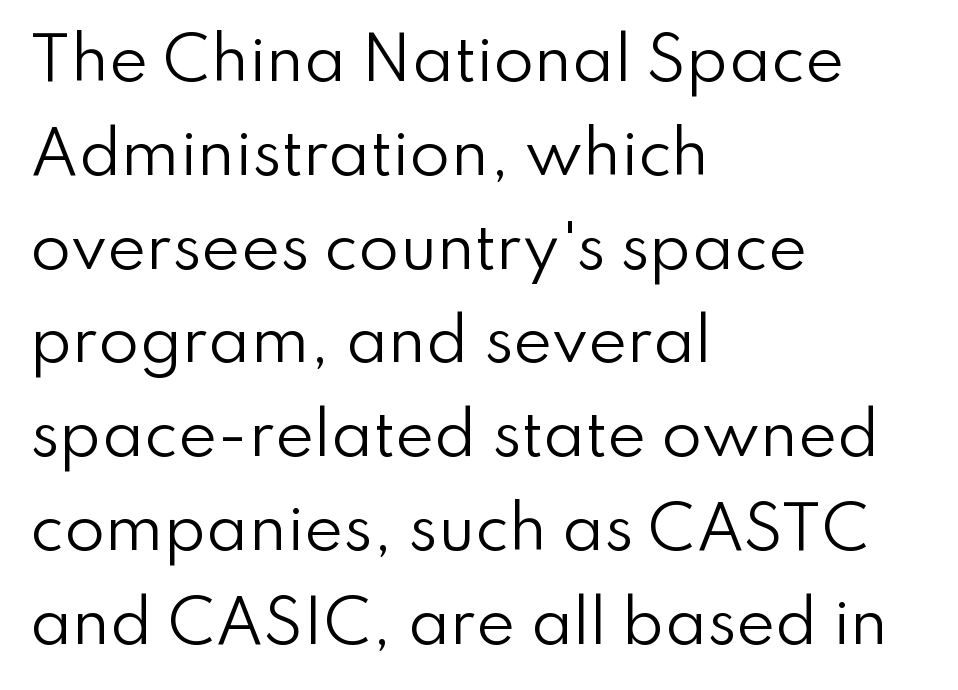
The image shows 59 px regular-weight sans-serif type, upright; set left-aligned, normal line spacing (1.59x), normal letter spacing, not underlined; low stroke contrast and a small x-height.
